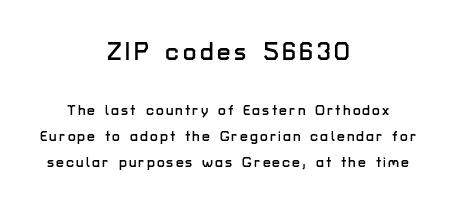
{"italic": "no", "underline": "no", "align": "center", "line_spacing_ratio": 1.86, "larger_block": "first", "size_ratio": 1.71, "glyph_px": 24}
